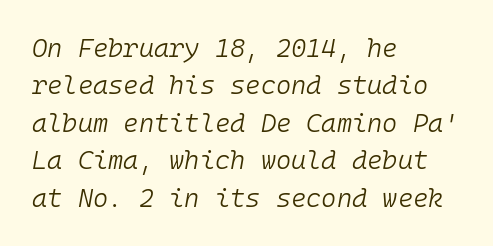
Default kerning and tracking; the words read as compact shapes. Caption: multi-line text, flush left, ragged right. The leading is moderate, giving the passage an even texture. Each row of text sits above clean, open space.
